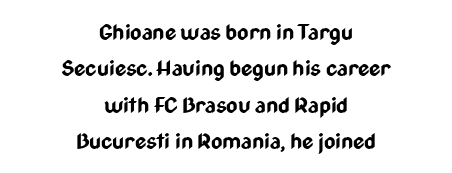
{"italic": "no", "bold": "yes", "underline": "no", "align": "center", "line_spacing": "normal", "line_spacing_ratio": 1.65, "letter_spacing": "normal", "letter_spacing_em": 0.0, "glyph_px": 22}
